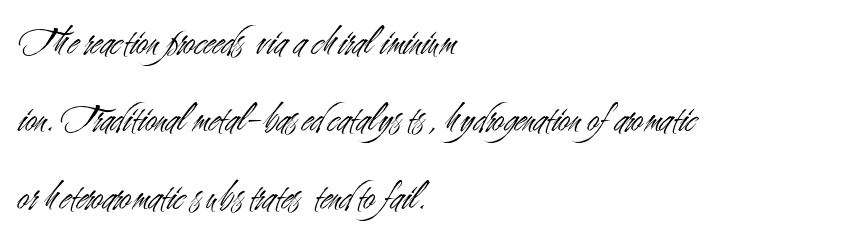
The image shows 41 px light, condensed sans-serif type; set left-aligned, line spacing 1.89x, normal letter spacing, not underlined; medium stroke contrast and a small x-height.
